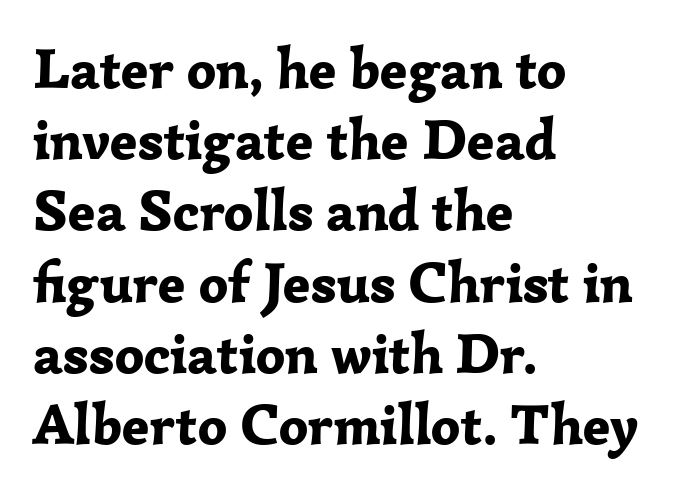
The image shows 57 px bold serif type, upright; set left-aligned, normal line spacing (1.25x), normal letter spacing, not underlined; low stroke contrast and a medium x-height.
